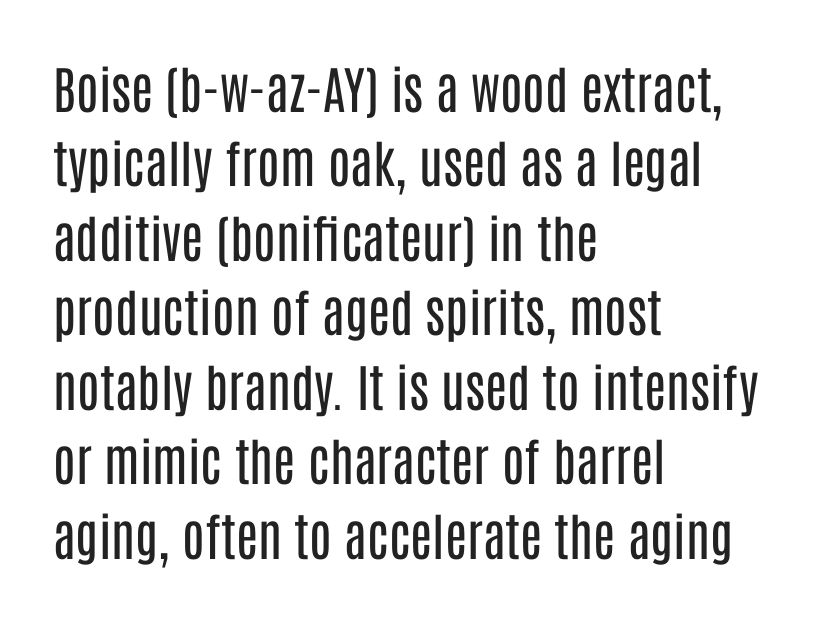
Q: Is the text bold? A: No.
Q: Is the text italic (slanted)? A: No, it is upright.
Q: Is the typeface a serif or a sans-serif typeface? A: Sans-serif.
Q: Is the text underlined? A: No.
Q: How is the paragraph aligned? A: Left-aligned.
Q: Is the spacing between letters normal or unusually wide? A: Normal.
Q: Is the spacing between lines tight, normal or loose? A: Normal.
Q: Width (condensed, normal, or wide)? A: Condensed.
Q: Stroke contrast? A: Low.
Q: x-height? A: Large.
Q: Monospaced? A: No.
